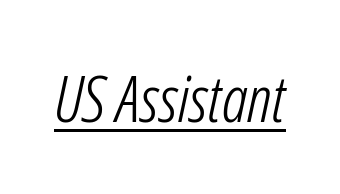
Q: Is the text bold? A: No.
Q: Is the text italic (slanted)? A: Yes, it leans right by about 12 degrees.
Q: Is the text underlined? A: Yes.
Q: Is the spacing between letters normal or unusually wide? A: Normal.
Q: Width (condensed, normal, or wide)? A: Condensed.
Q: Stroke contrast? A: Low.
Q: x-height? A: Medium.
Q: Monospaced? A: No.
